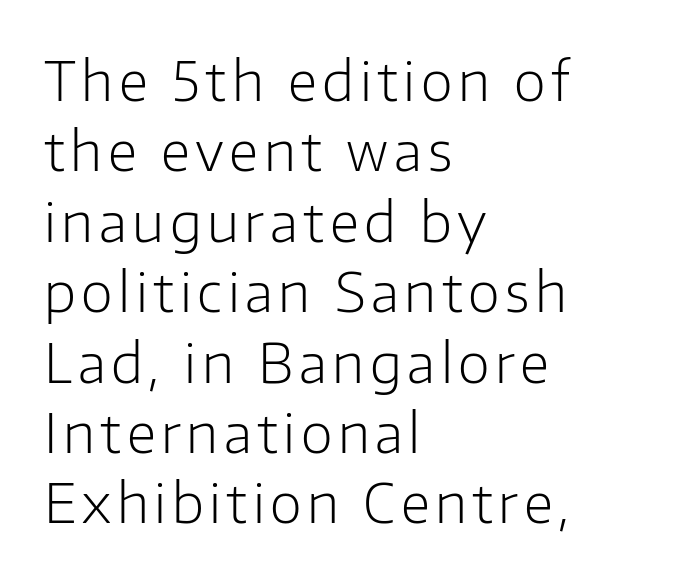
{"serif": "no", "italic": "no", "bold": "no", "weight": "light", "width": "normal", "stroke_contrast": "low", "x_height": "medium", "monospaced": "no", "underline": "no", "align": "left", "line_spacing": "normal", "line_spacing_ratio": 1.28, "glyph_px": 55}
